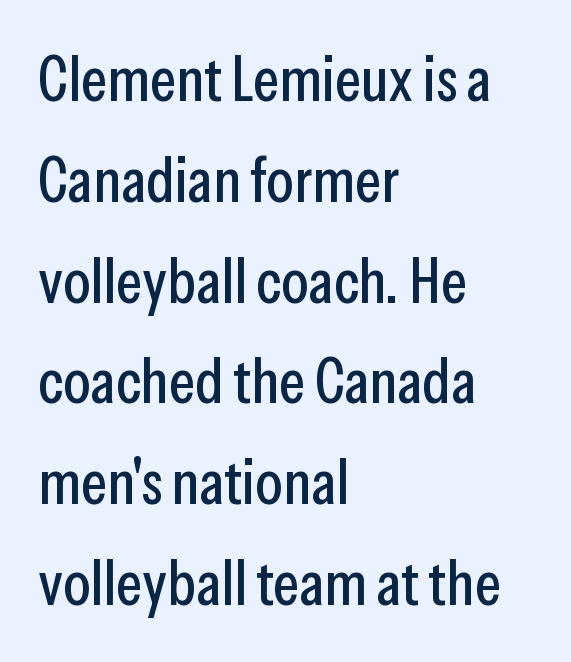
The image shows 63 px condensed sans-serif type, upright; set left-aligned, normal line spacing (1.6x), normal letter spacing, not underlined; low stroke contrast and a medium x-height.
